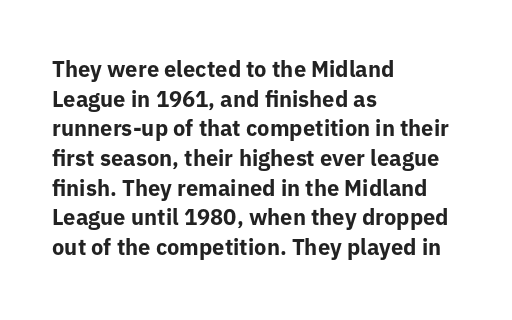
Q: Is the text bold? A: Yes.
Q: Is the text italic (slanted)? A: No, it is upright.
Q: Is the text underlined? A: No.
Q: How is the paragraph aligned? A: Left-aligned.
Q: Is the spacing between letters normal or unusually wide? A: Normal.
Q: Is the spacing between lines tight, normal or loose? A: Normal.
